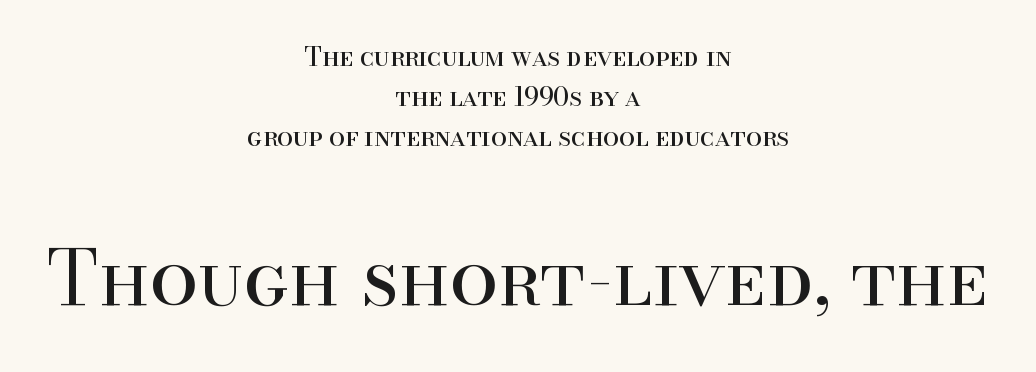
Tracking value appears to be zero — textbook default spacing. Check under the words: just untouched page. The passage shown is typeset with a serif family. Summary of vertical rhythm: regular, with standard interline spacing. Proportional: the letters do not fall into vertical columns. Quick note: not italic, upright.
